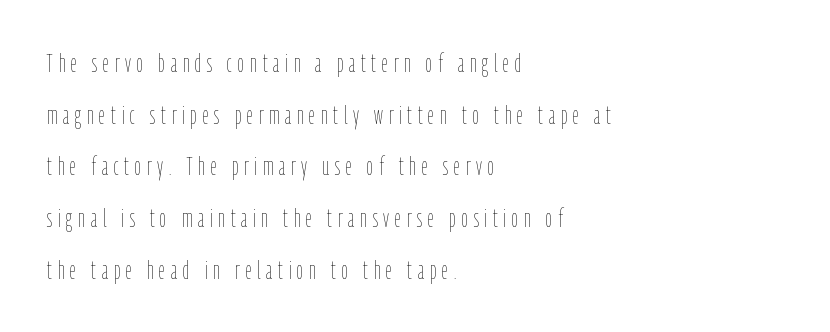
Someone cranked the tracking dial way up on this one. Stems and bowls with no extra thickness — not bold. Leading is clearly above the norm, producing a sparse column. Visually the block forms a straight wall on the left and a jagged coastline on the right. Unmarked baselines from the first word to the last. Style check: upright.
